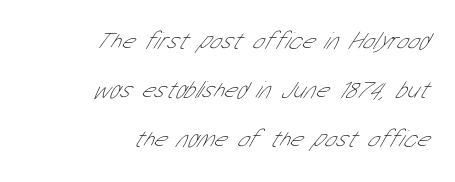
{"bold": "no", "underline": "no", "align": "right", "line_spacing": "loose", "line_spacing_ratio": 2.05, "letter_spacing": "normal", "letter_spacing_em": 0.0, "glyph_px": 24}
